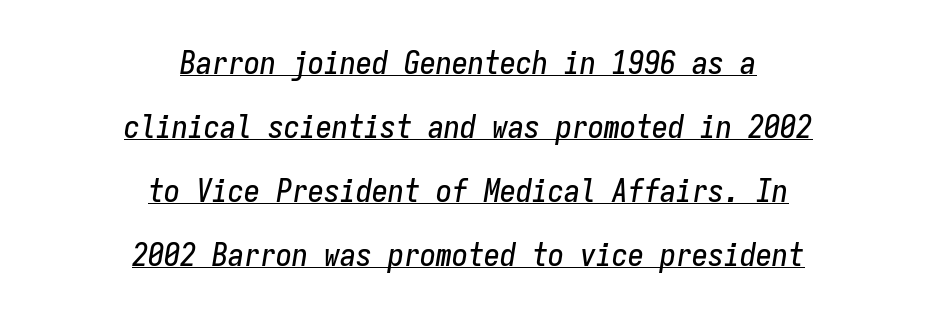
{"italic": "yes", "lean": "right", "slant_degrees": 9, "width": "condensed", "stroke_contrast": "low", "x_height": "medium", "monospaced": "yes", "underline": "yes", "align": "center", "line_spacing": "loose", "line_spacing_ratio": 2.0, "letter_spacing": "normal", "letter_spacing_em": 0.0, "glyph_px": 32}
